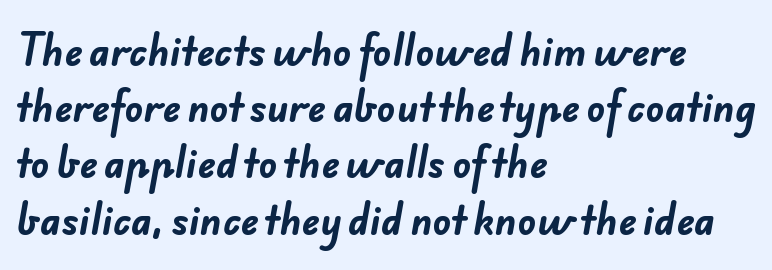
{"serif": "no", "bold": "yes", "weight": "bold", "width": "normal", "stroke_contrast": "low", "x_height": "small", "monospaced": "no", "underline": "no", "align": "left", "line_spacing": "normal", "line_spacing_ratio": 1.48, "letter_spacing": "normal", "letter_spacing_em": 0.0, "glyph_px": 38}
